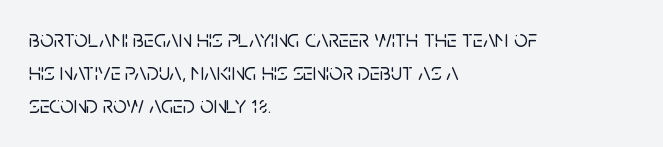
The lines are quadded left. Does extra space separate the letters? No, they use regular spacing. Tall strokes in this sample are plumb rather than angled. Notice how descenders clear the ascenders below comfortably — that's standard leading. This rendering features lettering with no underline.
